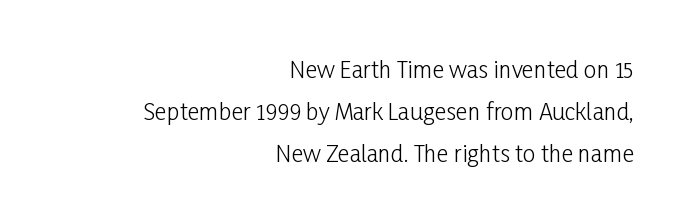
The horizontal fit of the characters is conventional and even. No word sits above an underline. Caption: multi-line text, flush right, ragged left. In terms of posture, this sample is upright. This reads as an unemphasized weight, regular at the heaviest.
